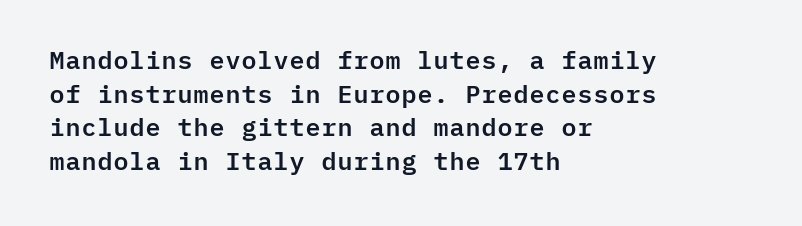
Caption: multi-line text, flush left, ragged right. The font's upright variant was chosen for this text. What stands out about the letter spacing? Nothing — it is the standard amount. Has an underline been added? It has not. This block has exactly the height ordinary leading produces.
